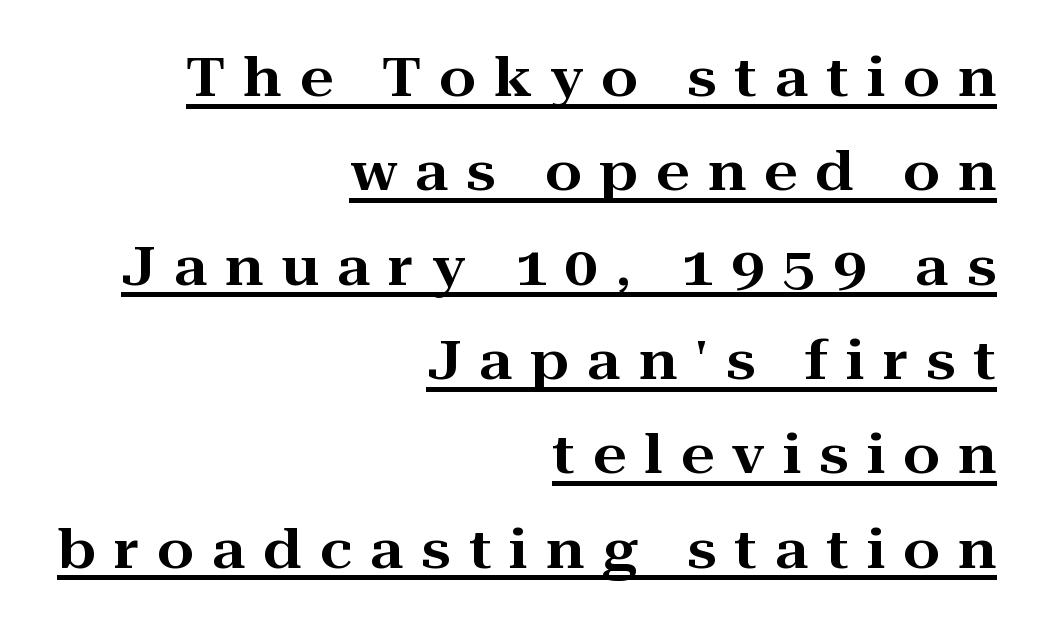
The letters stand upright; this is a roman face. The face used here appears with an underline applied. Is the block centered? No — it sits flush against the right margin. These lines have a slow, spaced-out rhythm from letter to letter. The face used here is proportionally spaced, like ordinary book or web type.
